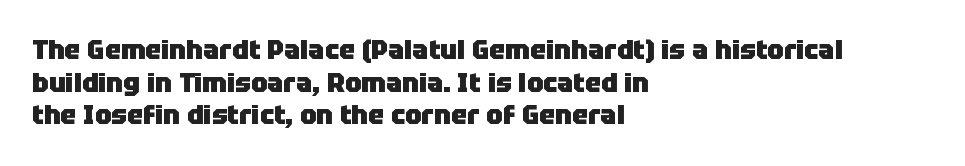
{"italic": "no", "bold": "yes", "underline": "no", "align": "left", "line_spacing_ratio": 1.21, "letter_spacing": "normal", "letter_spacing_em": 0.0, "glyph_px": 27}
